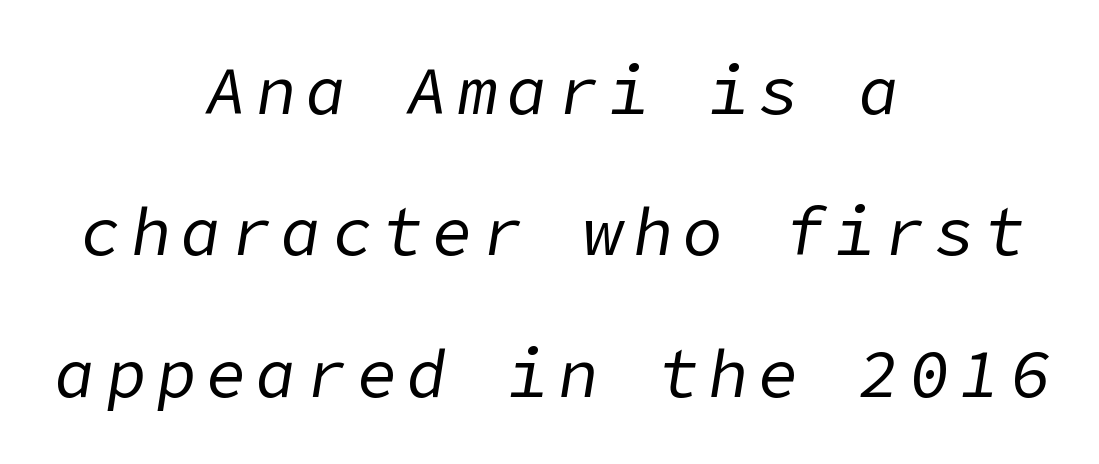
Q: Is the text bold? A: No.
Q: Is the text italic (slanted)? A: Yes, it leans right by about 9 degrees.
Q: Is the text underlined? A: No.
Q: How is the paragraph aligned? A: Centered.
Q: Is the spacing between lines tight, normal or loose? A: Loose.
Q: Width (condensed, normal, or wide)? A: Normal.
Q: Stroke contrast? A: Low.
Q: x-height? A: Medium.
